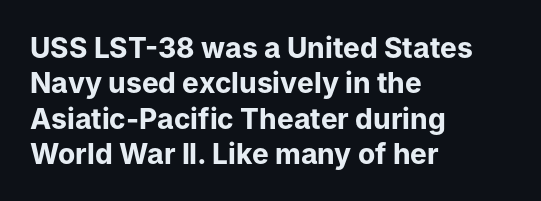
The image shows 28 px bold sans-serif type, upright; set left-aligned, normal line spacing (1.26x), normal letter spacing, not underlined; low stroke contrast and a medium x-height.
